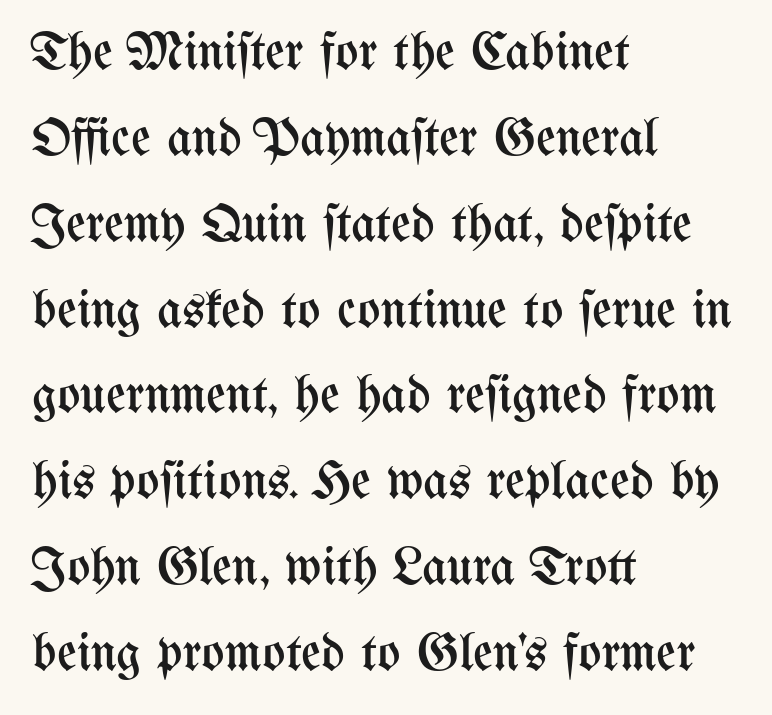
Rule under the text: the space is simply empty. Character widths vary here, with narrow letters taking less room than wide ones. This block has exactly the height ordinary leading produces. Characters remain perfectly vertical along every line.
